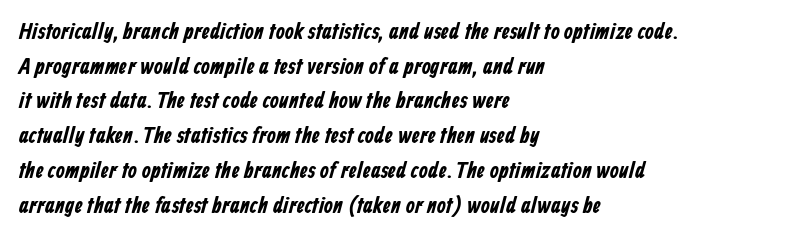
Inter-character spacing is left at the font's built-in metrics. The rendering uses a moderate line-height, typical for paragraphs. Plain, unruled lines of type. The typesetter chose a ragged-right arrangement here.
